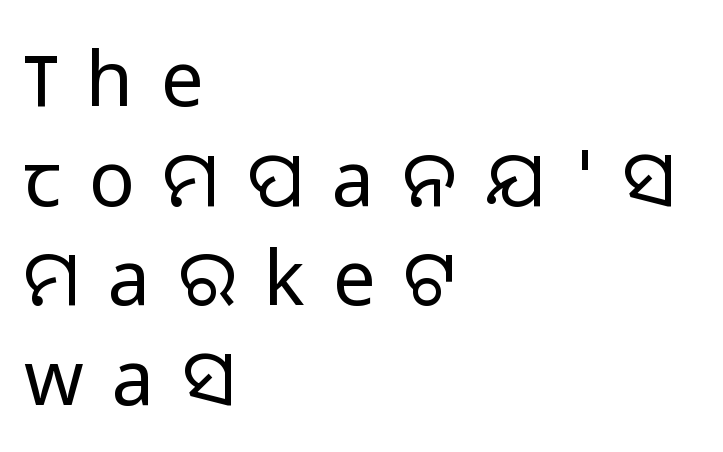
Q: Is the text bold? A: No.
Q: Is the text italic (slanted)? A: No, it is upright.
Q: Is the typeface a serif or a sans-serif typeface? A: Sans-serif.
Q: Is the text underlined? A: No.
Q: How is the paragraph aligned? A: Left-aligned.
Q: Is the spacing between letters normal or unusually wide? A: Unusually wide.
Q: Is the spacing between lines tight, normal or loose? A: Normal.
Q: Width (condensed, normal, or wide)? A: Normal.
Q: Stroke contrast? A: Low.
Q: x-height? A: Medium.
Q: Monospaced? A: No.
